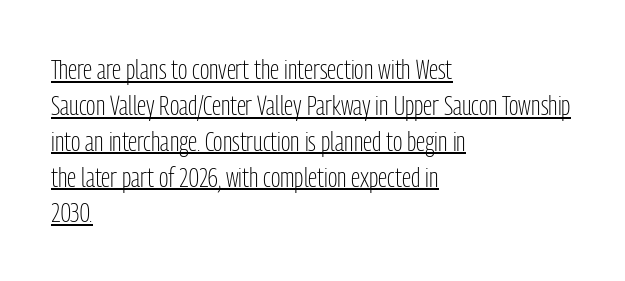
Q: Is the text bold? A: No.
Q: Is the text italic (slanted)? A: No, it is upright.
Q: Is the typeface a serif or a sans-serif typeface? A: Sans-serif.
Q: Is the text underlined? A: Yes.
Q: How is the paragraph aligned? A: Left-aligned.
Q: Is the spacing between letters normal or unusually wide? A: Normal.
Q: Is the spacing between lines tight, normal or loose? A: Normal.
Q: Width (condensed, normal, or wide)? A: Condensed.
Q: Stroke contrast? A: Low.
Q: x-height? A: Medium.
Q: Monospaced? A: No.
